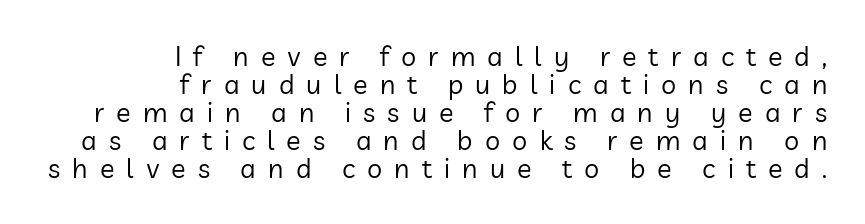
{"italic": "no", "bold": "no", "underline": "no", "align": "right", "line_spacing": "tight", "line_spacing_ratio": 1.04, "letter_spacing": "wide", "letter_spacing_em": 0.45, "glyph_px": 27}
